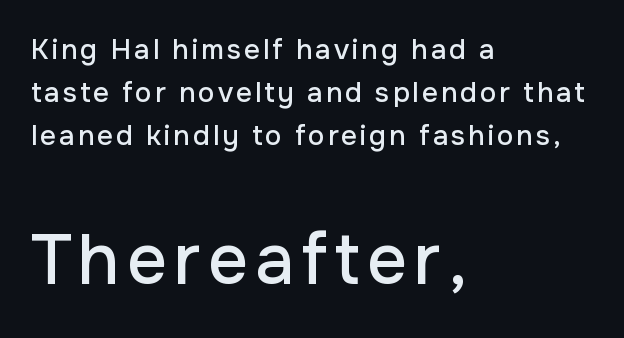
The image shows 70 px sans-serif type, upright; set left-aligned, normal line spacing (1.54x), not underlined; the second (bottom) block is 2.5x larger; low stroke contrast and a medium x-height.
